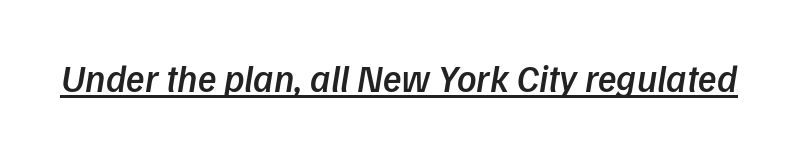
{"serif": "no", "bold": "semi", "weight": "semibold", "width": "normal", "stroke_contrast": "low", "x_height": "medium", "monospaced": "no", "underline": "yes", "letter_spacing": "normal", "letter_spacing_em": 0.0, "glyph_px": 38}
